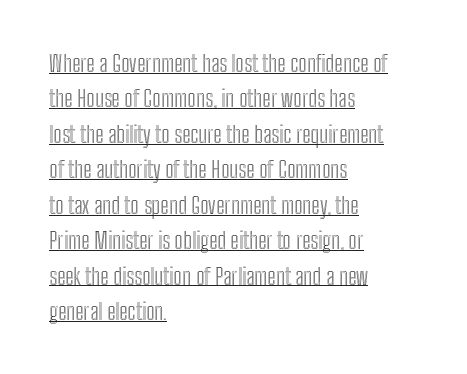
How are the letters spaced? Ordinarily, with no added tracking. Compared with typical paragraphs, the rows here are spaced about the same. Line starts are locked; line ends wander. The rendered words wear a rule along their underside. Ascenders rise straight up at ninety degrees.
